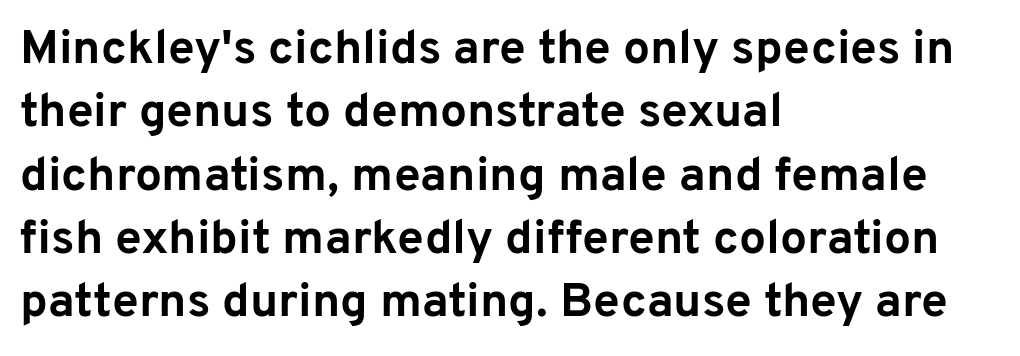
Q: Is the text bold? A: Yes.
Q: Is the text italic (slanted)? A: No, it is upright.
Q: Is the typeface a serif or a sans-serif typeface? A: Sans-serif.
Q: Is the text underlined? A: No.
Q: How is the paragraph aligned? A: Left-aligned.
Q: Is the spacing between letters normal or unusually wide? A: Normal.
Q: Is the spacing between lines tight, normal or loose? A: Normal.
Q: Width (condensed, normal, or wide)? A: Normal.
Q: Stroke contrast? A: Low.
Q: x-height? A: Medium.
Q: Monospaced? A: No.
